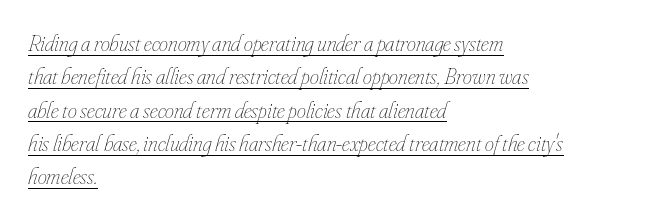
Observe the lean: these are italic letterforms. The paragraph shown leans on its left margin. Rows of type keep a routine distance in the vertical direction. Weight: not bold — regular or lighter. The lettering is marked with a stroke running underneath it. The gaps between neighbouring characters are ordinary and unremarkable.
